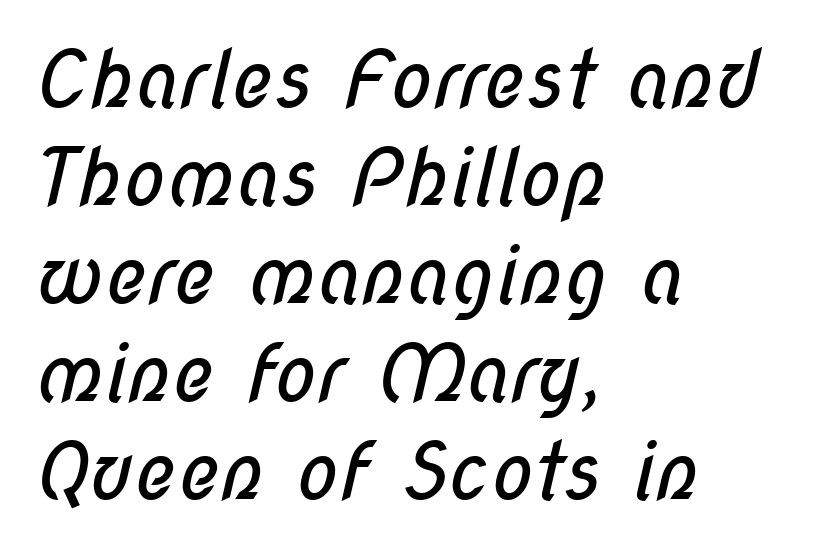
The image shows 79 px regular-weight, condensed sans-serif type; set left-aligned, line spacing 1.24x, normal letter spacing, not underlined; low stroke contrast and a medium x-height.
